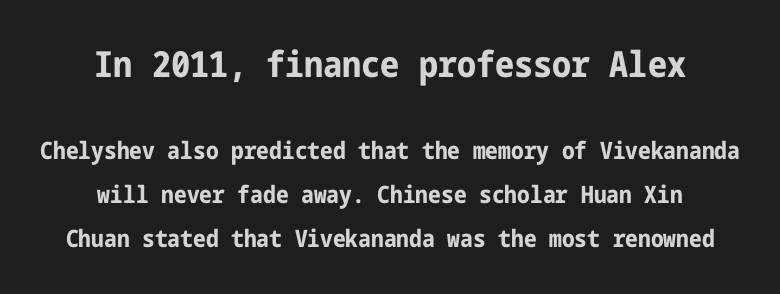
{"serif": "no", "italic": "no", "bold": "yes", "weight": "bold", "width": "condensed", "stroke_contrast": "low", "x_height": "medium", "underline": "no", "align": "center", "line_spacing_ratio": 1.84, "letter_spacing": "normal", "letter_spacing_em": 0.0, "larger_block": "first", "size_ratio": 1.5, "glyph_px": 36}
